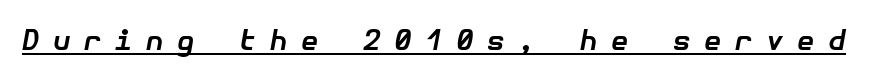
{"italic": "yes", "lean": "right", "slant_degrees": 10, "bold": "yes", "weight": "bold", "width": "normal", "stroke_contrast": "low", "x_height": "medium", "underline": "yes", "letter_spacing": "wide", "letter_spacing_em": 0.49, "glyph_px": 28}
